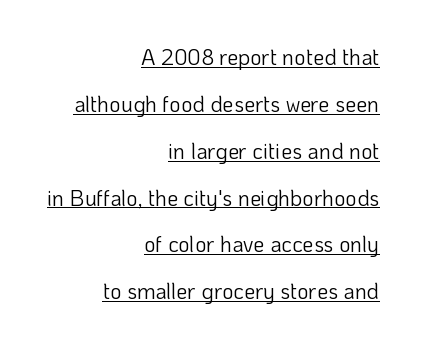
Casual observation: everything's shoved over to the right. The type is set solid horizontally, with unmodified tracking. The axis of the letterforms is exactly vertical. The typeface has the unassuming heft of standard copy or less. The string is rendered with underlining switched on. Line spacing here is loose.
